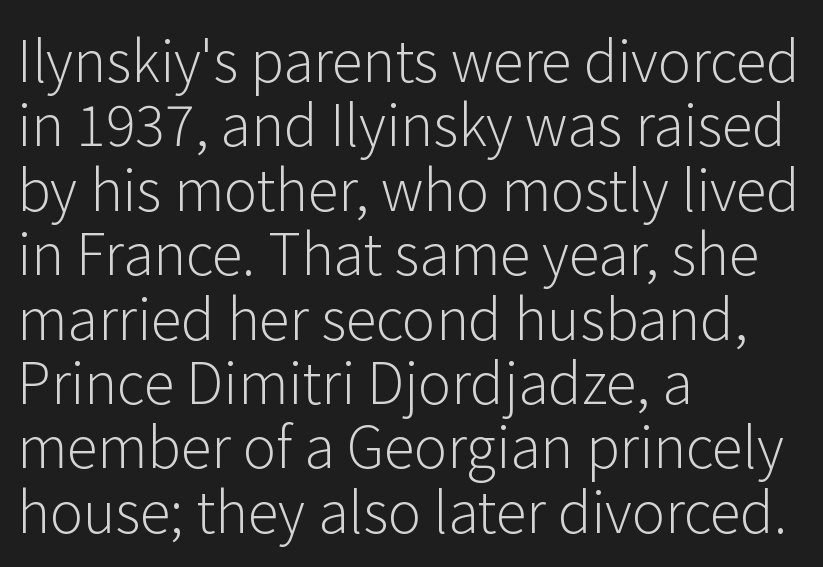
Q: Is the text bold? A: No.
Q: Is the text italic (slanted)? A: No, it is upright.
Q: Is the typeface a serif or a sans-serif typeface? A: Sans-serif.
Q: Is the text underlined? A: No.
Q: How is the paragraph aligned? A: Left-aligned.
Q: Is the spacing between letters normal or unusually wide? A: Normal.
Q: Is the spacing between lines tight, normal or loose? A: Tight.
Q: Width (condensed, normal, or wide)? A: Normal.
Q: Stroke contrast? A: Low.
Q: x-height? A: Medium.
Q: Monospaced? A: No.
